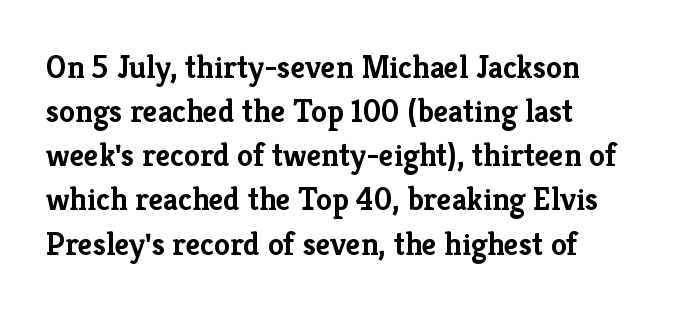
{"serif": "yes", "italic": "no", "bold": "yes", "weight": "semibold", "width": "normal", "stroke_contrast": "low", "x_height": "medium", "monospaced": "no", "underline": "no", "line_spacing": "normal", "line_spacing_ratio": 1.38, "letter_spacing": "normal", "letter_spacing_em": 0.0, "glyph_px": 32}
